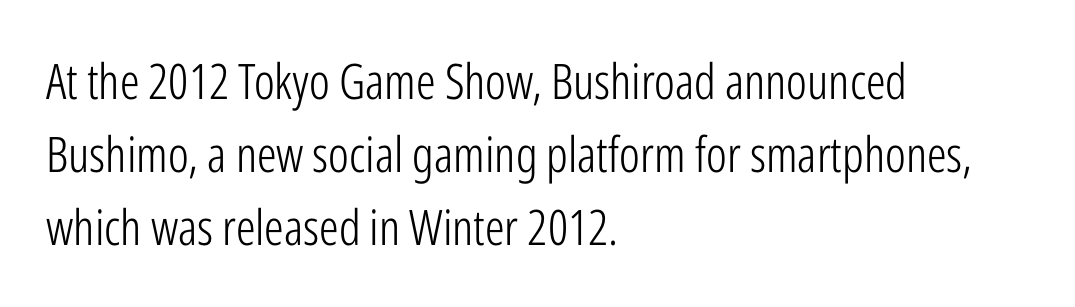
Q: Is the text bold? A: No.
Q: Is the text italic (slanted)? A: No, it is upright.
Q: Is the typeface a serif or a sans-serif typeface? A: Sans-serif.
Q: Is the text underlined? A: No.
Q: How is the paragraph aligned? A: Left-aligned.
Q: Is the spacing between letters normal or unusually wide? A: Normal.
Q: Is the spacing between lines tight, normal or loose? A: Normal.
Q: Width (condensed, normal, or wide)? A: Condensed.
Q: Stroke contrast? A: Low.
Q: x-height? A: Medium.
Q: Monospaced? A: No.
